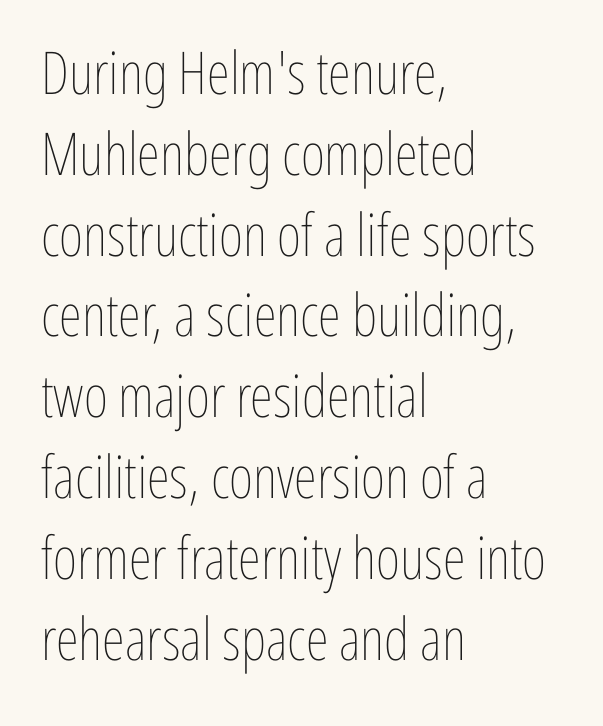
The image shows 59 px thin, condensed type, upright; set left-aligned, normal line spacing (1.37x), normal letter spacing, not underlined; low stroke contrast and a medium x-height.
